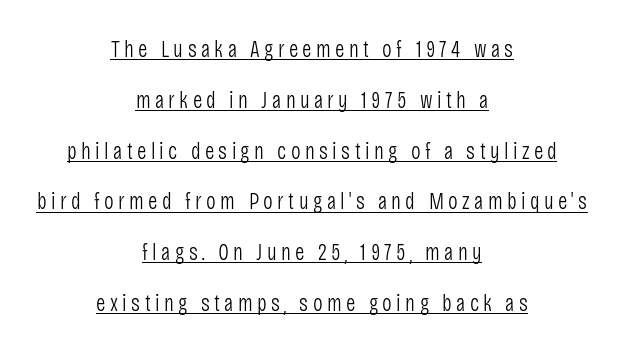
The image shows 23 px text type, upright; set centered, loose line spacing (2.21x), underlined.
